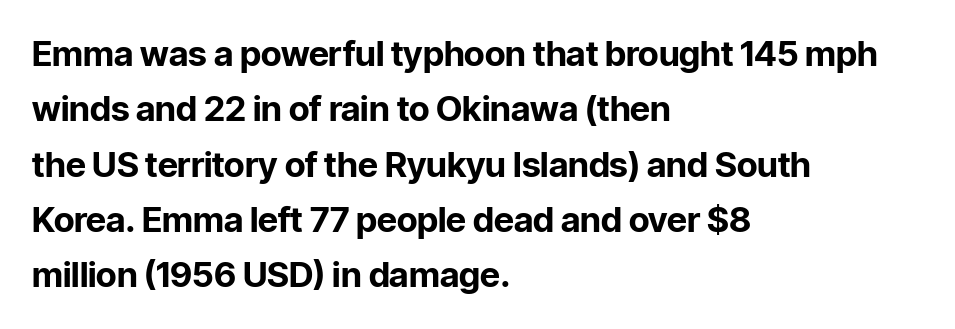
Q: Is the text bold? A: Yes.
Q: Is the text italic (slanted)? A: No, it is upright.
Q: Is the typeface a serif or a sans-serif typeface? A: Sans-serif.
Q: Is the text underlined? A: No.
Q: How is the paragraph aligned? A: Left-aligned.
Q: Is the spacing between letters normal or unusually wide? A: Normal.
Q: Is the spacing between lines tight, normal or loose? A: Normal.
Q: Width (condensed, normal, or wide)? A: Normal.
Q: Stroke contrast? A: Low.
Q: x-height? A: Medium.
Q: Monospaced? A: No.
